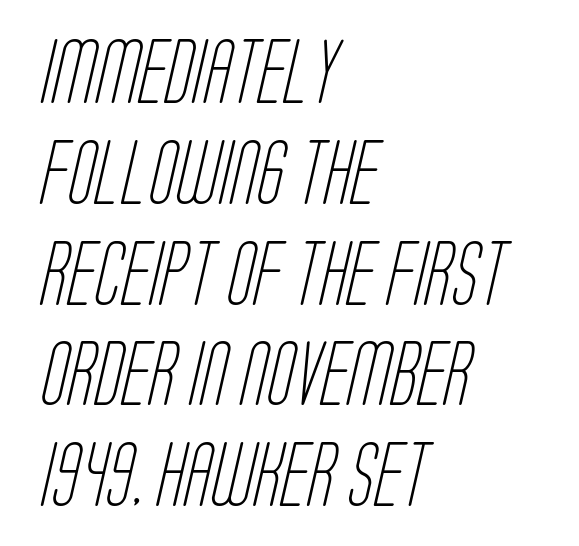
The image shows 63 px light, condensed sans-serif type; set left-aligned, normal line spacing (1.6x), normal letter spacing, not underlined; low stroke contrast and a large x-height.
